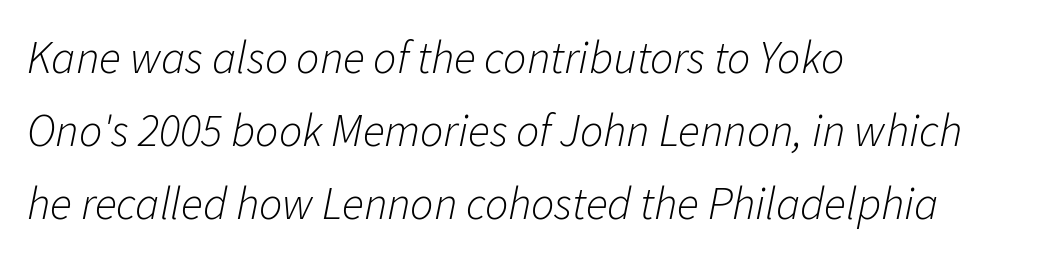
Q: Is the text bold? A: No.
Q: Is the text italic (slanted)? A: Yes, it leans right by about 11 degrees.
Q: Is the text underlined? A: No.
Q: How is the paragraph aligned? A: Left-aligned.
Q: Is the spacing between letters normal or unusually wide? A: Normal.
Q: Is the spacing between lines tight, normal or loose? A: Normal.
Q: Width (condensed, normal, or wide)? A: Normal.
Q: Stroke contrast? A: Low.
Q: x-height? A: Medium.
Q: Monospaced? A: No.
